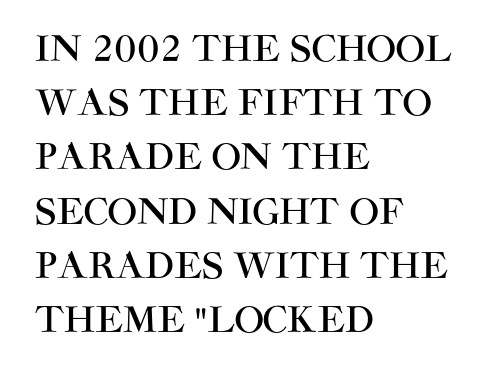
{"serif": "no", "italic": "no", "width": "normal", "stroke_contrast": "high", "x_height": "large", "monospaced": "no", "underline": "no", "align": "left", "line_spacing": "normal", "line_spacing_ratio": 1.55, "letter_spacing": "normal", "letter_spacing_em": 0.0, "glyph_px": 35}
